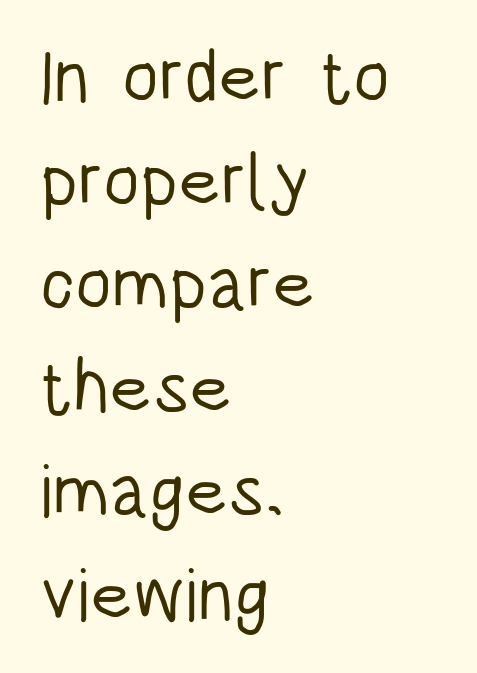
The letters look calm and open, with moderate or lighter stems. Letter spacing: default. Is there much room between lines? A standard amount, neither cramped nor airy. Tall strokes in this sample are plumb rather than angled. These lines stack with their left ends in a neat column. Just letters on the line, the space beneath them empty.
